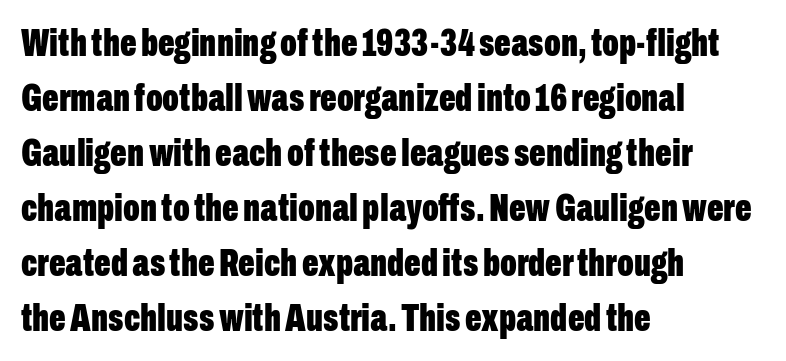
Q: Is the text bold? A: Yes.
Q: Is the text italic (slanted)? A: No, it is upright.
Q: Is the typeface a serif or a sans-serif typeface? A: Sans-serif.
Q: Is the text underlined? A: No.
Q: How is the paragraph aligned? A: Left-aligned.
Q: Is the spacing between letters normal or unusually wide? A: Normal.
Q: Is the spacing between lines tight, normal or loose? A: Normal.
Q: Width (condensed, normal, or wide)? A: Condensed.
Q: Stroke contrast? A: Low.
Q: x-height? A: Medium.
Q: Monospaced? A: No.
